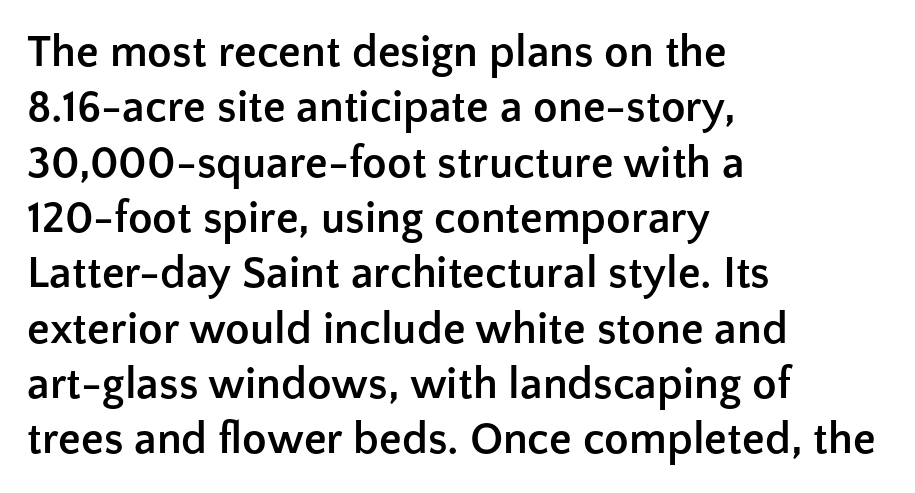
The image shows 45 px semibold sans-serif type, upright; set left-aligned, line spacing 1.23x, normal letter spacing, not underlined; low stroke contrast and a medium x-height.
